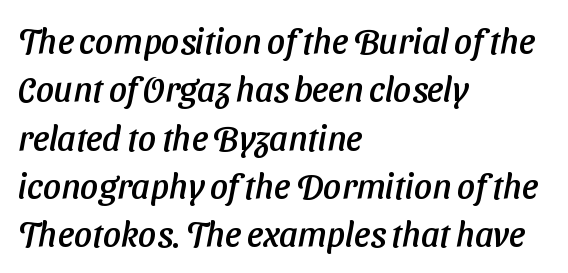
{"serif": "no", "width": "normal", "stroke_contrast": "low", "x_height": "medium", "monospaced": "no", "underline": "no", "align": "left", "line_spacing": "normal", "line_spacing_ratio": 1.38, "letter_spacing": "normal", "letter_spacing_em": 0.0, "glyph_px": 35}
